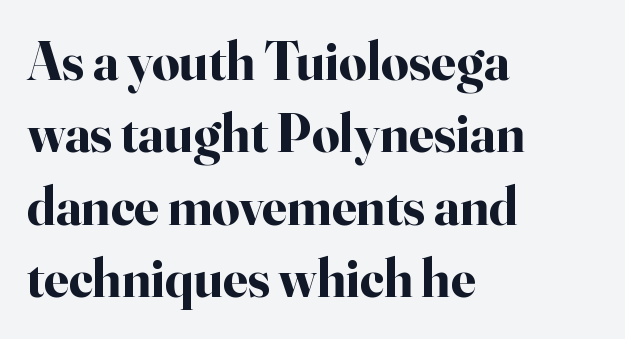
The image shows 54 px bold serif type, upright; set left-aligned, normal line spacing (1.34x), normal letter spacing, not underlined; high stroke contrast and a small x-height.
